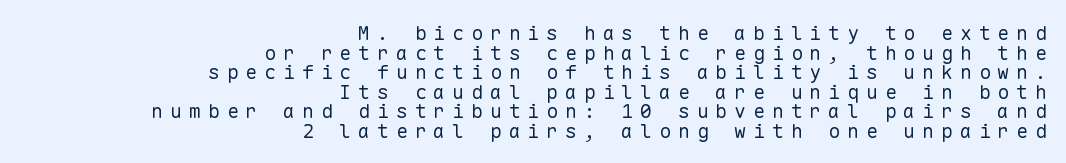
Italic? Not at all — the glyphs are vertical. Very little white space separates one row of letters from the next. Compared with typical body copy, the letter spacing here is much looser. Layout note: lines flush right. This rendering features lettering with no underline. No heavy texture on the line: the type isn't bold.
